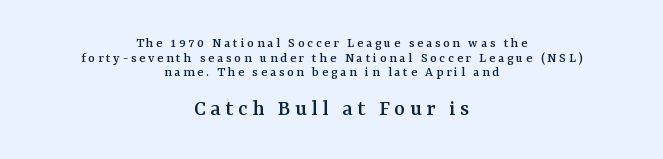
Q: Is the text italic (slanted)? A: No, it is upright.
Q: Is the text underlined? A: No.
Q: How is the paragraph aligned? A: Centered.
Q: Is the spacing between letters normal or unusually wide? A: Unusually wide.
Q: Is the spacing between lines tight, normal or loose? A: Tight.
Q: Which block of text is set in a larger size, the first (top) or the second (bottom)? A: The second (bottom) one.
